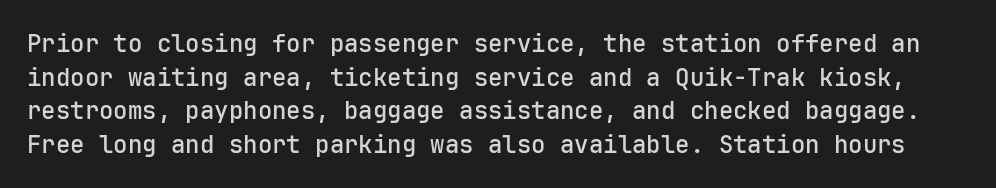
The image shows 24 px text type, upright; set normal line spacing (1.4x), normal letter spacing, not underlined.
